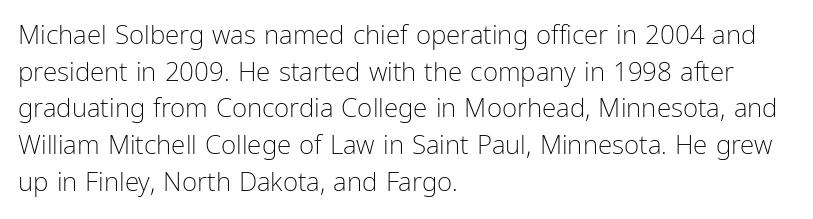
In CSS terms this would be text-align: left. The words here are not underlined. The font is comparable to plain body text, perhaps lighter. Every character sits straight up, as roman type does. The vertical gap from one line to the next is medium. Compared with typical body copy, the letter spacing here is the same.
